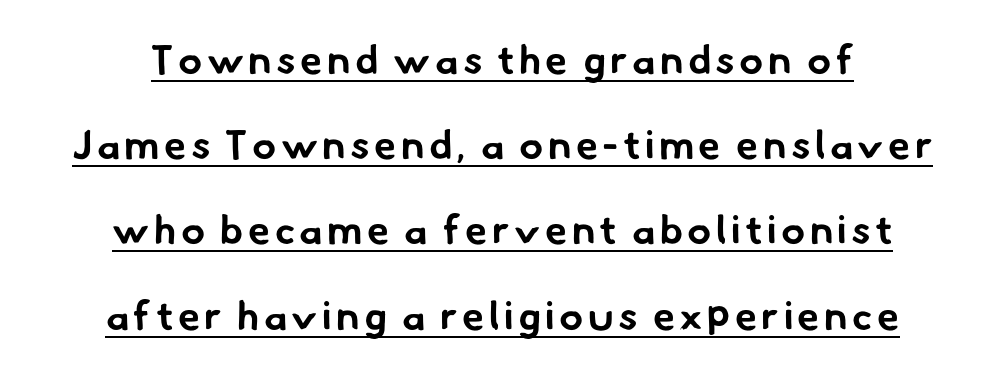
Caption: multi-line text, centered on the measure. Character widths vary here, with narrow letters taking less room than wide ones. Does the type have serifs? No, each stem ends abruptly. The characters look thick and weighty, a clear bold. Interline gaps are noticeably wide in this sample.
